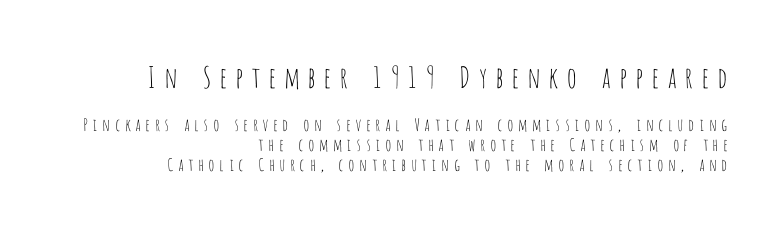
Note the varied advance widths — an 'i' is clearly narrower than an 'm'. Check where the strokes stop: nothing finishes them off — pure sans. In terms of posture, this sample is upright. The ragged edge is on the left, which tells us the setting is flush right. No heavy texture on the line: the type isn't bold.
